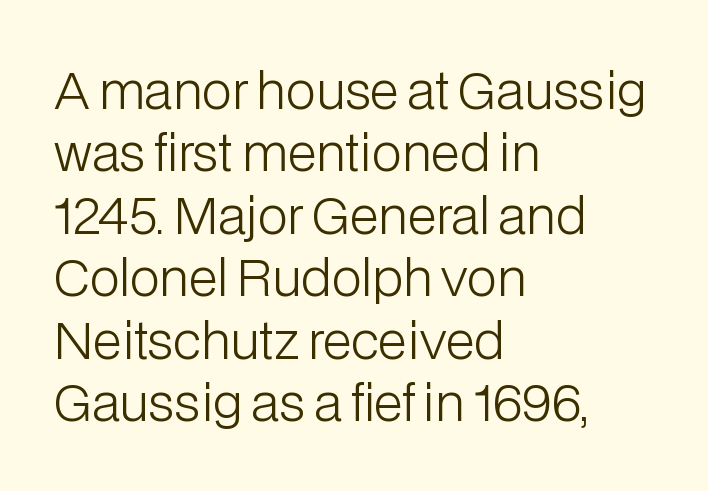
{"serif": "no", "italic": "no", "bold": "no", "weight": "light", "width": "normal", "stroke_contrast": "low", "x_height": "medium", "monospaced": "no", "underline": "no", "align": "left", "line_spacing": "normal", "line_spacing_ratio": 1.25, "letter_spacing": "normal", "letter_spacing_em": 0.0, "glyph_px": 50}
